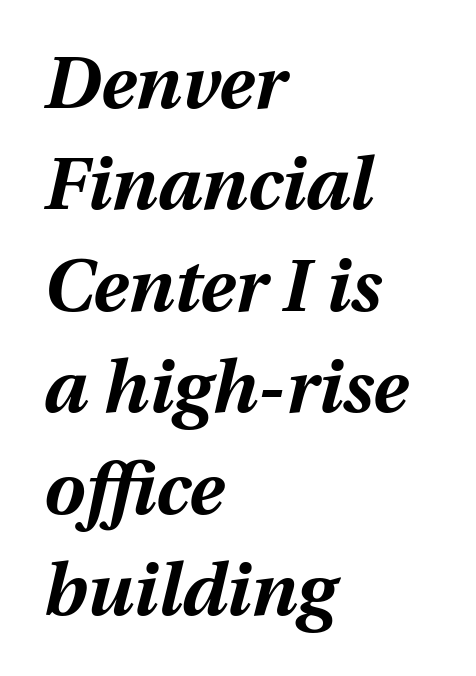
The image shows 73 px bold type, italic (leaning right); set left-aligned, normal line spacing (1.39x), normal letter spacing, not underlined; medium stroke contrast and a medium x-height.
